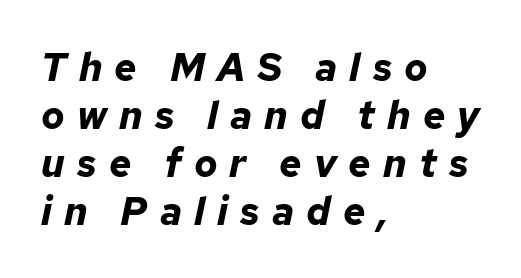
Q: Is the text bold? A: Yes.
Q: Is the text italic (slanted)? A: Yes, it leans right by about 12 degrees.
Q: Is the text underlined? A: No.
Q: How is the paragraph aligned? A: Left-aligned.
Q: Is the spacing between letters normal or unusually wide? A: Unusually wide.
Q: Width (condensed, normal, or wide)? A: Normal.
Q: Stroke contrast? A: Low.
Q: x-height? A: Medium.
Q: Monospaced? A: No.
